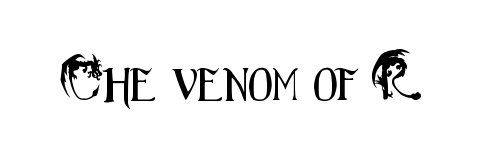
Are there feet on the stems? There aren't — it's a sans. There is no visible air inserted between adjacent glyphs. Unmarked baselines from the first word to the last. These lines were composed using upright roman letters. The rendering uses natural spacing where letterforms have individual widths.
